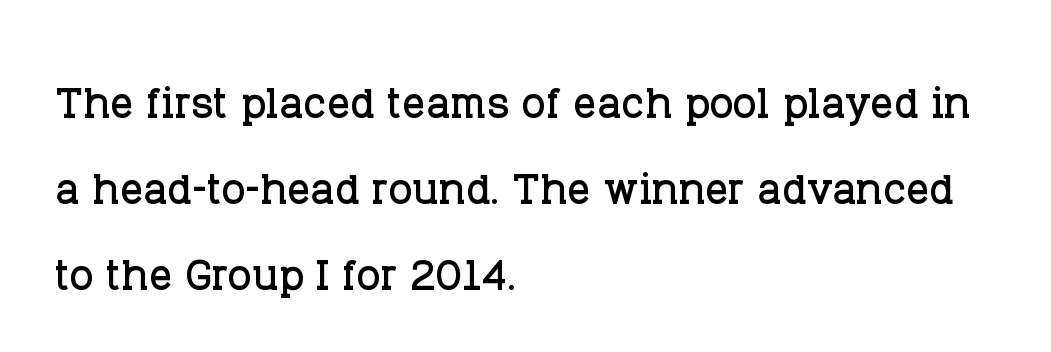
{"serif": "yes", "italic": "no", "width": "normal", "stroke_contrast": "low", "x_height": "large", "monospaced": "no", "underline": "no", "align": "left", "line_spacing": "normal", "line_spacing_ratio": 1.51, "letter_spacing": "normal", "letter_spacing_em": 0.0, "glyph_px": 57}
